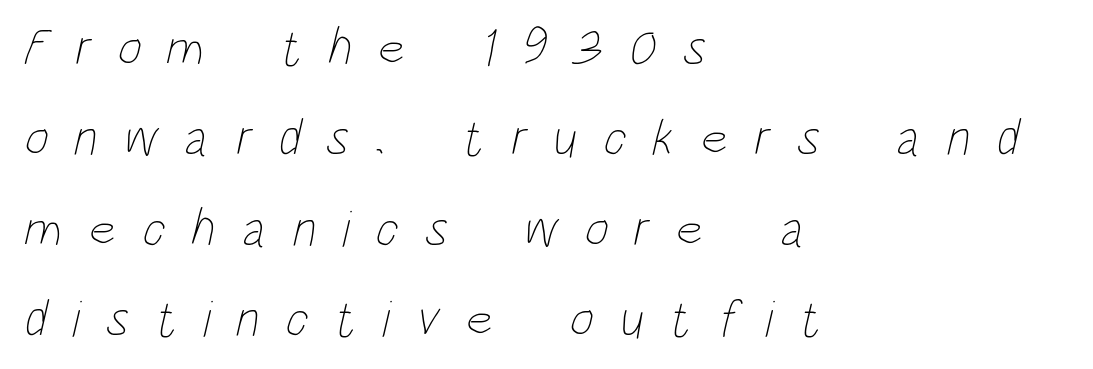
Q: Is the text bold? A: No.
Q: Is the text underlined? A: No.
Q: How is the paragraph aligned? A: Left-aligned.
Q: Is the spacing between letters normal or unusually wide? A: Unusually wide.
Q: Width (condensed, normal, or wide)? A: Condensed.
Q: Stroke contrast? A: Low.
Q: x-height? A: Large.
Q: Monospaced? A: No.
